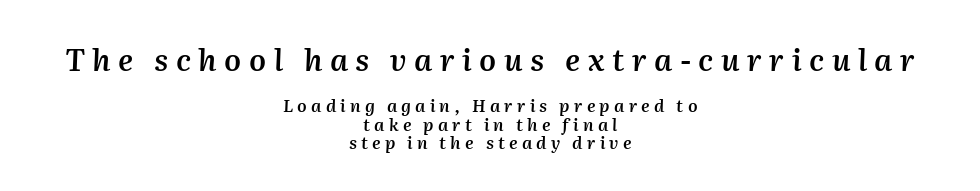
{"italic": "yes", "lean": "right", "slant_degrees": 2, "bold": "semi", "weight": "semibold", "width": "normal", "stroke_contrast": "medium", "x_height": "medium", "monospaced": "no", "underline": "no", "align": "center", "line_spacing": "tight", "line_spacing_ratio": 1.08, "letter_spacing": "wide", "letter_spacing_em": 0.25, "larger_block": "first", "size_ratio": 1.76, "glyph_px": 30}
